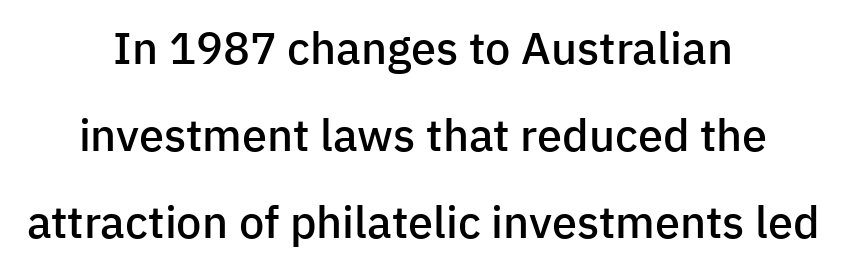
In terms of weight, the rendering is demibold, just under bold. The area under the type is left untouched. In terms of leading, this rendering errs on the spacious side. Teacher's note: observe the equal gaps on both sides — that is centered alignment.
